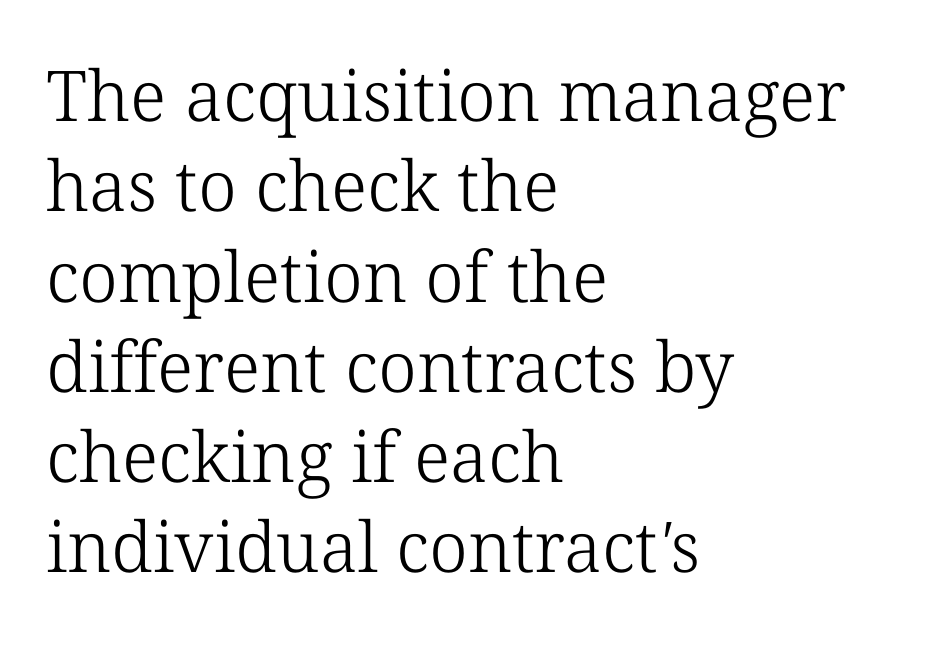
{"serif": "yes", "bold": "no", "weight": "light", "width": "normal", "stroke_contrast": "low", "x_height": "medium", "monospaced": "no", "underline": "no", "align": "left", "line_spacing": "normal", "line_spacing_ratio": 1.29, "letter_spacing": "normal", "letter_spacing_em": 0.0, "glyph_px": 70}
